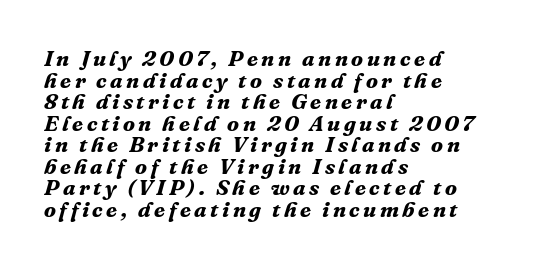
{"italic": "yes", "lean": "right", "slant_degrees": 16, "bold": "yes", "underline": "no", "align": "left", "line_spacing": "tight", "line_spacing_ratio": 0.98, "glyph_px": 22}
